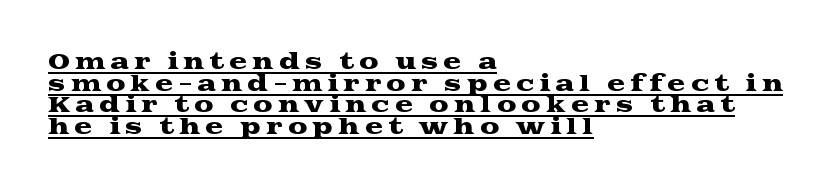
Summary of vertical rhythm: compact, with narrow interline spacing. Horizontally, the lines are justified to the leading edge only. Nope, not italic — everything's standing straight. Beneath each row of characters lies a ruled line.
